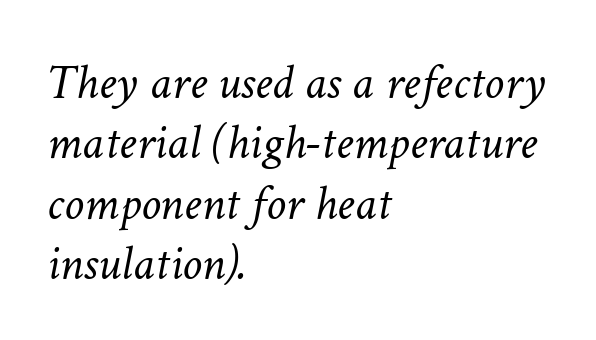
The image shows 50 px light type, italic (leaning right); set left-aligned, line spacing 1.21x, normal letter spacing, not underlined; low stroke contrast and a medium x-height.
